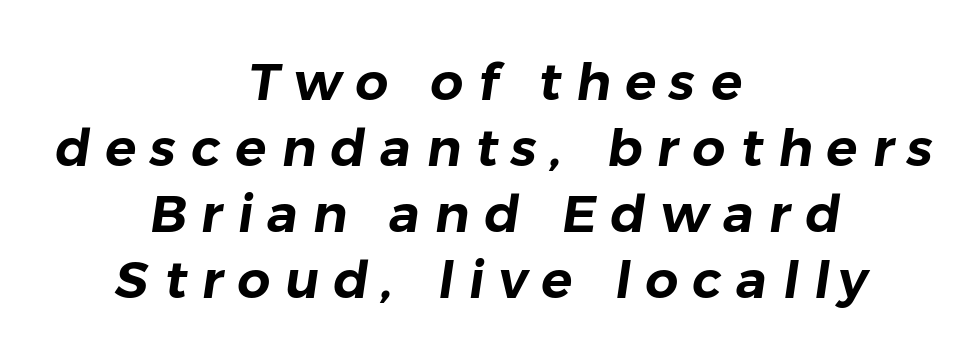
Q: Is the typeface a serif or a sans-serif typeface? A: Sans-serif.
Q: Is the text underlined? A: No.
Q: How is the paragraph aligned? A: Centered.
Q: Is the spacing between letters normal or unusually wide? A: Unusually wide.
Q: Is the spacing between lines tight, normal or loose? A: Normal.
Q: Width (condensed, normal, or wide)? A: Normal.
Q: Stroke contrast? A: Low.
Q: x-height? A: Medium.
Q: Monospaced? A: No.
